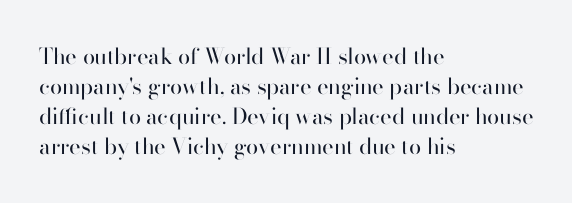
Q: Is the text bold? A: No.
Q: Is the text italic (slanted)? A: No, it is upright.
Q: Is the text underlined? A: No.
Q: How is the paragraph aligned? A: Left-aligned.
Q: Is the spacing between letters normal or unusually wide? A: Normal.
Q: Is the spacing between lines tight, normal or loose? A: Normal.
